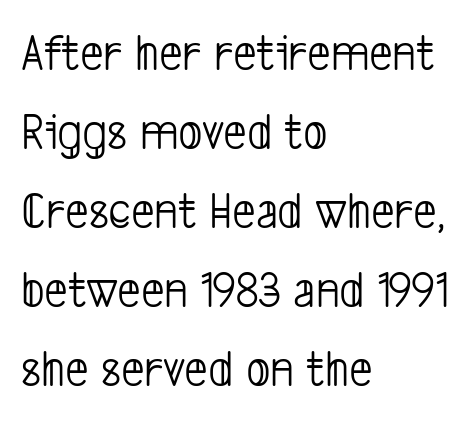
On a weight scale, this lands at 450 or below. Evenly set lines give the paragraph a standard silhouette. The rendering uses natural spacing where letterforms have individual widths. Beneath every word, the page is bare. Type style note: lacks serifs. Is the block centered? No — it sits flush against the left margin.
